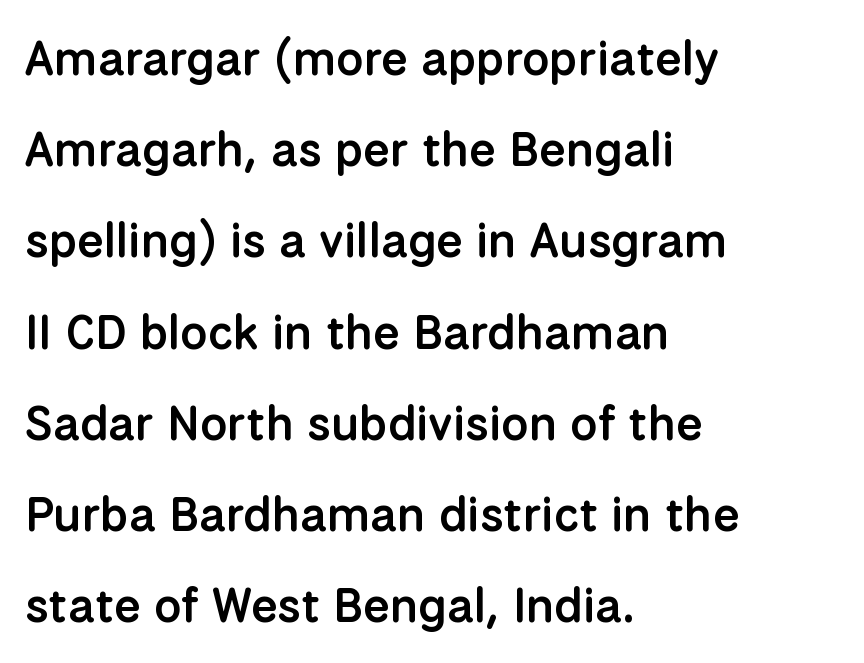
The image shows 48 px semibold sans-serif type, upright; set left-aligned, loose line spacing (1.9x), normal letter spacing, not underlined; low stroke contrast and a medium x-height.
